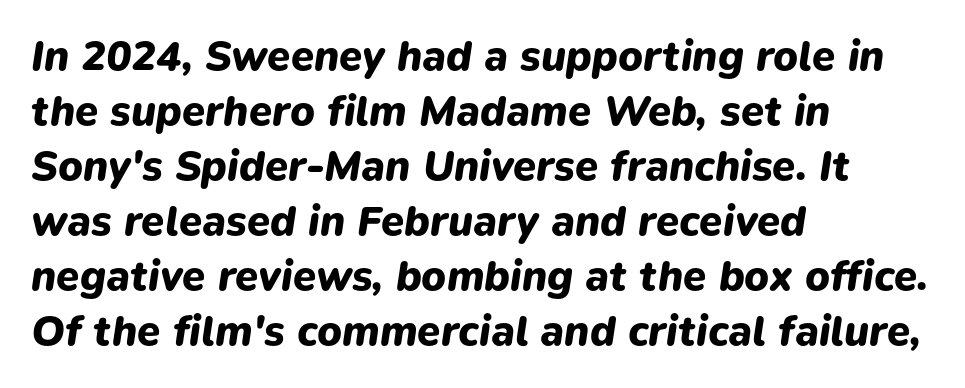
Q: Is the text bold? A: Yes.
Q: Is the text italic (slanted)? A: Yes, it leans right by about 9 degrees.
Q: Is the text underlined? A: No.
Q: How is the paragraph aligned? A: Left-aligned.
Q: Is the spacing between letters normal or unusually wide? A: Normal.
Q: Is the spacing between lines tight, normal or loose? A: Normal.
Q: Width (condensed, normal, or wide)? A: Normal.
Q: Stroke contrast? A: Low.
Q: x-height? A: Medium.
Q: Monospaced? A: No.
